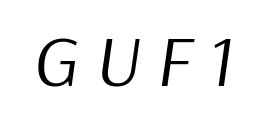
{"italic": "yes", "lean": "right", "slant_degrees": 9, "bold": "no", "weight": "regular", "width": "normal", "stroke_contrast": "low", "x_height": "medium", "monospaced": "no", "underline": "no", "letter_spacing": "wide", "letter_spacing_em": 0.22, "glyph_px": 73}
